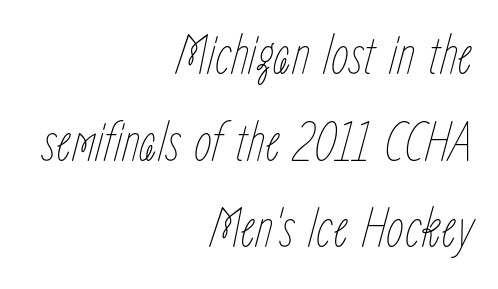
Vertical spacing — default. Tracking value appears to be zero — textbook default spacing. Has an underline been added? It has not. Where is the straight margin? On the right.
